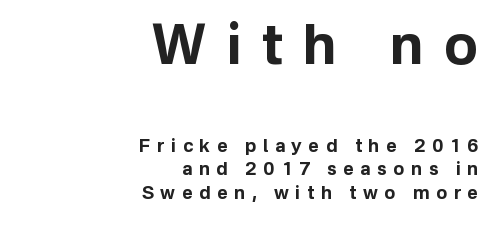
The image shows 55 px bold sans-serif type, upright; set right-aligned, normal line spacing (1.32x), unusually wide letter spacing (+0.37 em), not underlined; the first (top) block is 3.06x larger; low stroke contrast and a medium x-height.
